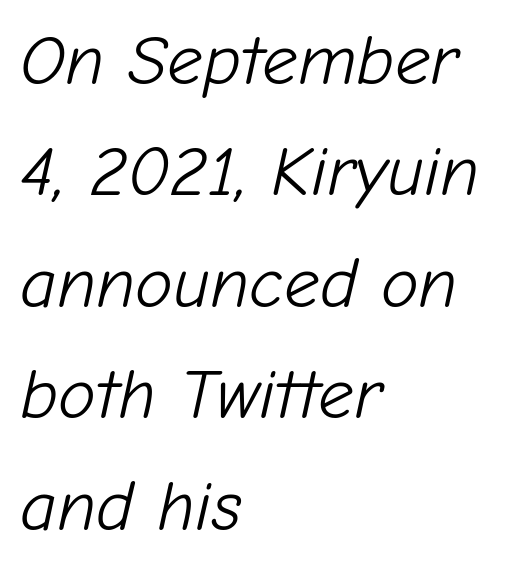
These lines stack with their left ends in a neat column. A light-to-regular cut is what we see here. Observe the ordinary spacing: letters are neighbours, not strangers. Emphasis-style slanted type is in use. Note the varied advance widths — an 'i' is clearly narrower than an 'm'. Each row of text sits above clean, open space.
